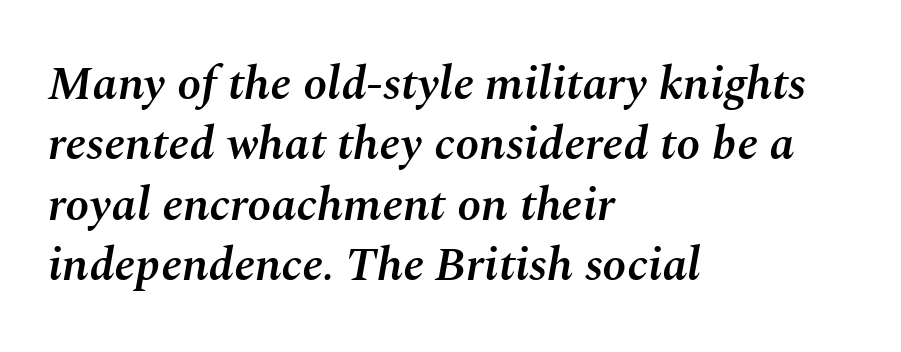
Posture: slanted. No word sits above an underline. The characters look somewhat weighty, a semibold short of true bold. Is this a fixed-width face? No — the glyphs have proportional, varying widths. Caption: multi-line text, flush left, ragged right.
